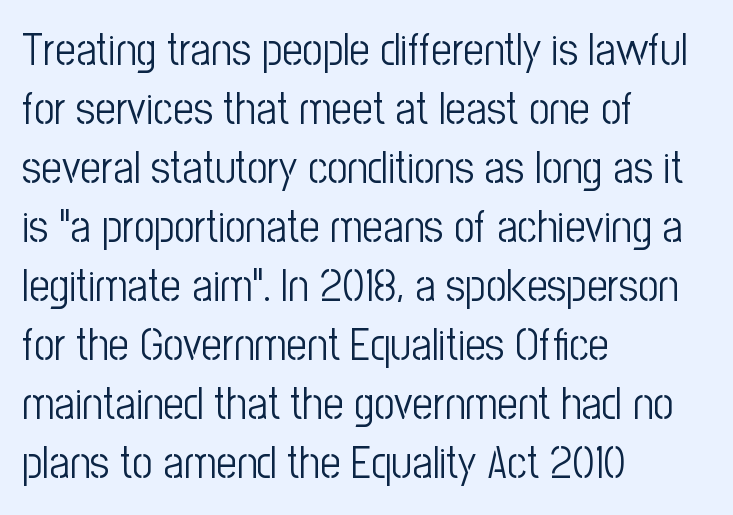
The characters are drawn with everyday or finer stroke widths. Caption: multi-line text, flush left, ragged right. Glyph-to-glyph distance matches everyday printed text. Does the leading feel generous? No, just average. The typography opts for an upright posture over an oblique one.
